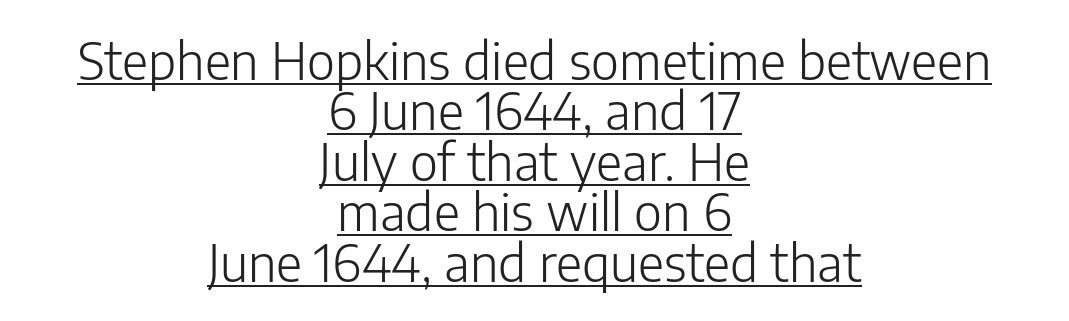
{"serif": "no", "italic": "no", "bold": "no", "weight": "light", "width": "normal", "stroke_contrast": "low", "x_height": "medium", "monospaced": "no", "underline": "yes", "align": "center", "line_spacing": "tight", "line_spacing_ratio": 0.99, "letter_spacing": "normal", "letter_spacing_em": 0.0, "glyph_px": 51}
